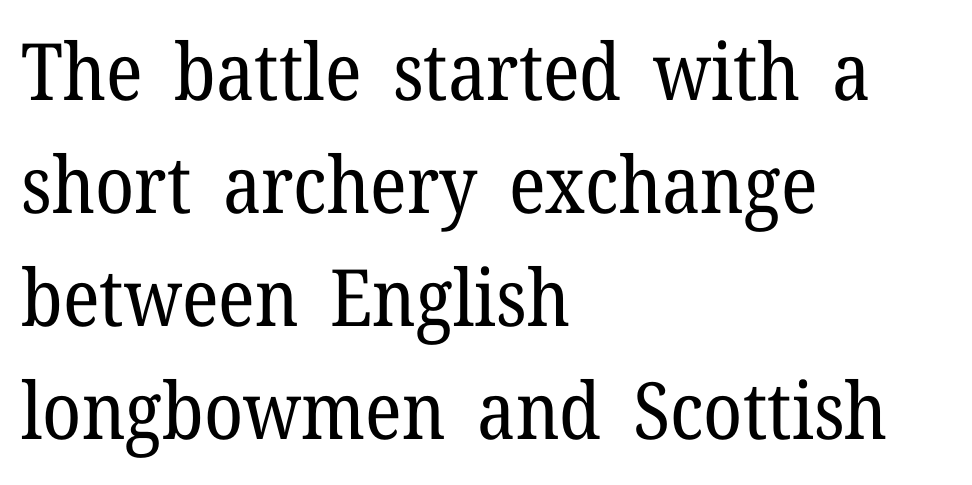
The image shows 79 px regular-weight serif type, upright; set left-aligned, normal line spacing (1.43x), normal letter spacing, not underlined; low stroke contrast and a medium x-height.
